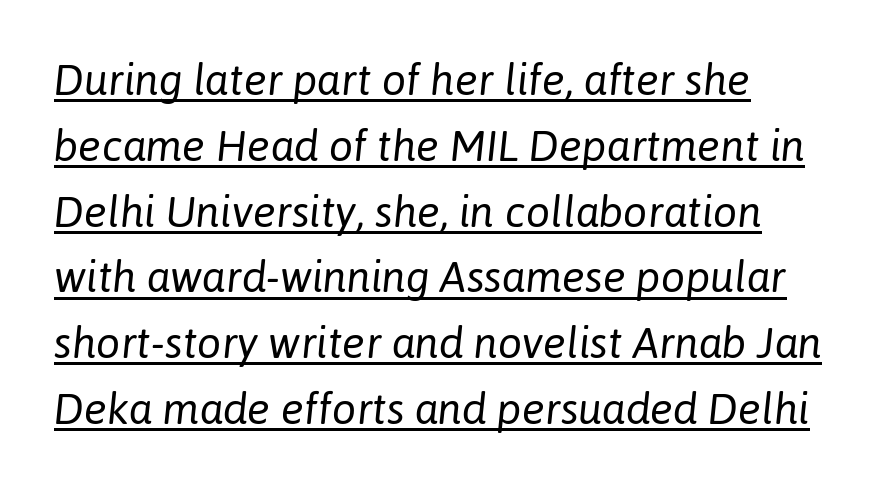
The image shows 43 px regular-weight type, italic (leaning right); set normal line spacing (1.53x), normal letter spacing, underlined; low stroke contrast and a medium x-height.
